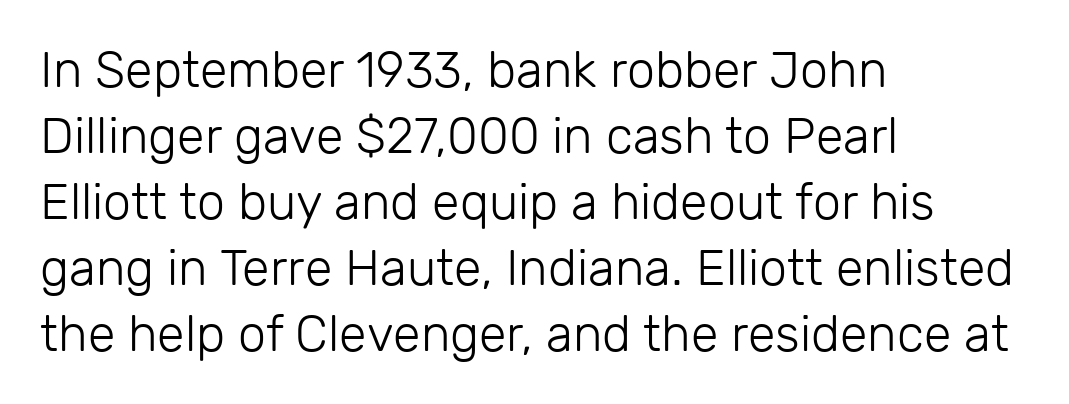
Stem width sits at or under what a default text font uses. You could not count columns in this text — the font is proportionally spaced. The type sits square on the baseline with zero lean. The type family on display is of the sans-serif kind. Does extra space separate the letters? No, they use regular spacing. Teacher's note: observe the even left margin — that is flush-left alignment.
